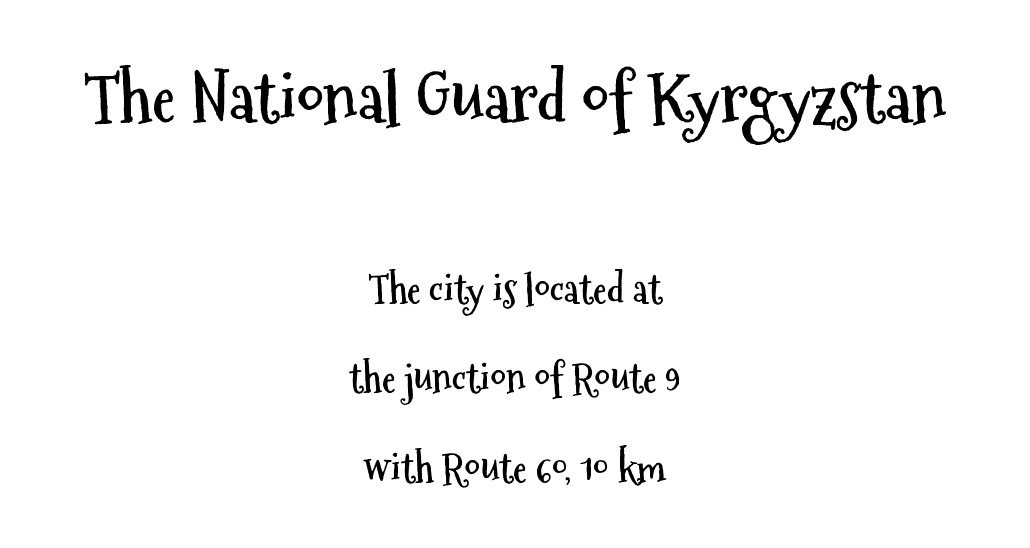
The image shows 68 px semibold, condensed sans-serif type, upright; set centered, loose line spacing (2.3x), normal letter spacing, not underlined; the first (top) block is 1.74x larger; medium stroke contrast and a medium x-height.
